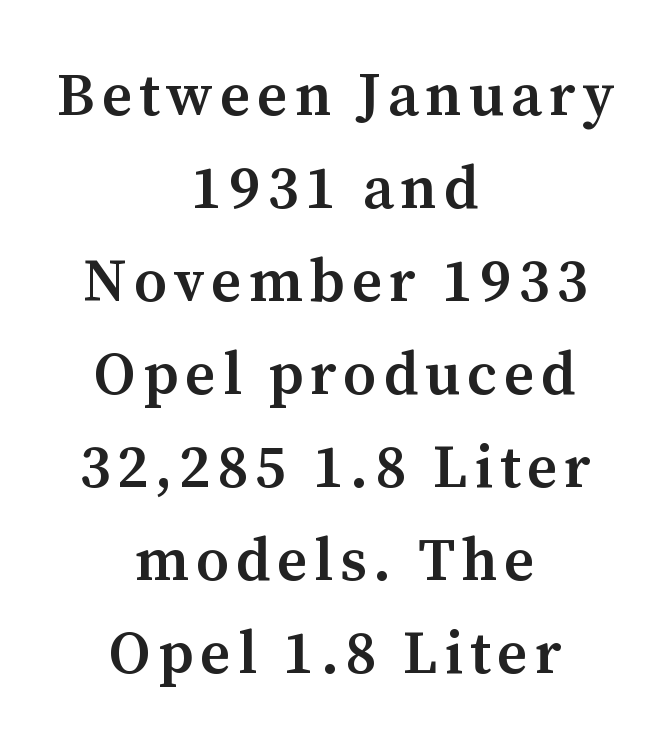
The image shows 60 px semibold serif type, upright; set centered, normal line spacing (1.55x), not underlined; medium stroke contrast and a medium x-height.
